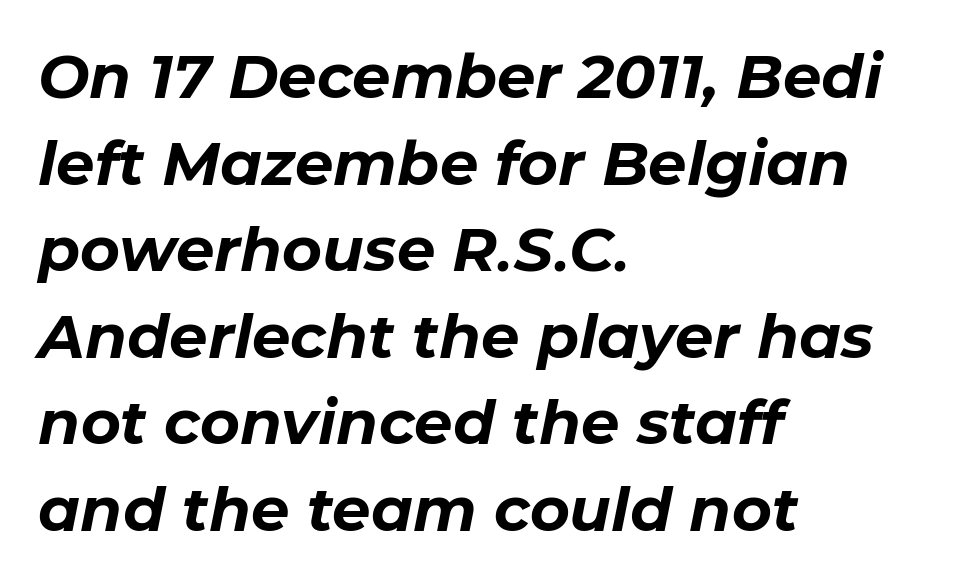
Tracking here is standard; glyphs follow each other at the usual distance. Style check: oblique. The lines sit at an ordinary, default distance from one another. Each line starts at the same left margin while the right side varies. Underline: absent.
